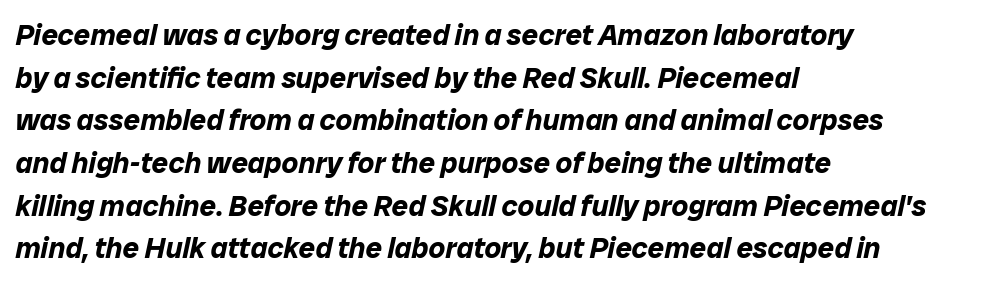
The image shows 29 px bold type, italic (leaning right); set left-aligned, normal line spacing (1.47x), normal letter spacing, not underlined; low stroke contrast and a medium x-height.
